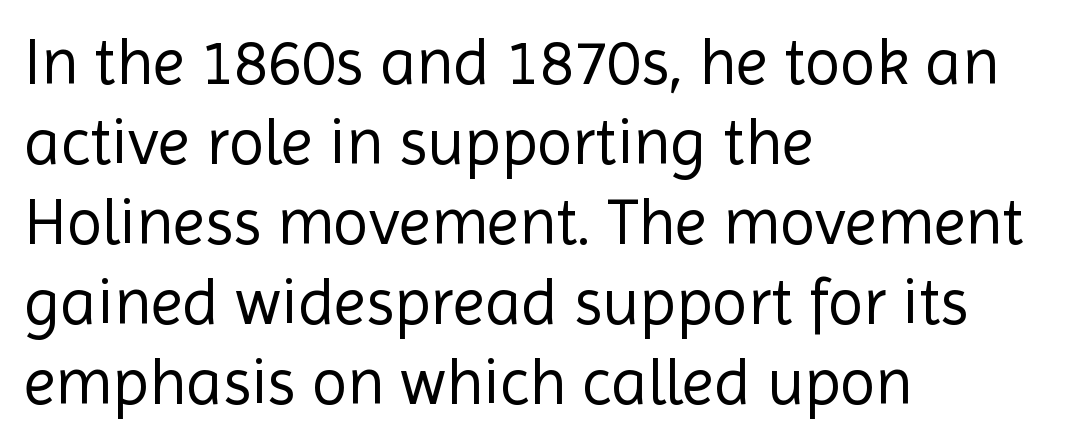
The image shows 65 px regular-weight sans-serif type, upright; set left-aligned, line spacing 1.23x, normal letter spacing, not underlined; a medium x-height.
